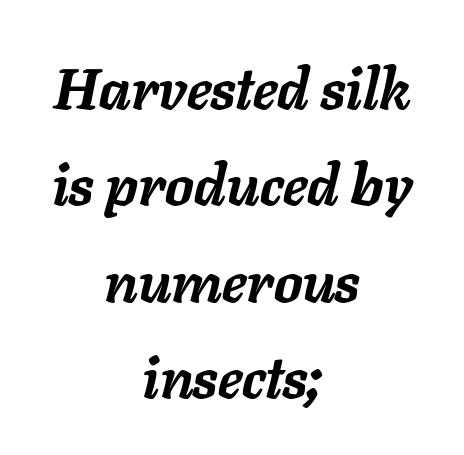
{"italic": "yes", "lean": "right", "slant_degrees": 11, "bold": "yes", "weight": "semibold", "width": "normal", "stroke_contrast": "low", "x_height": "medium", "monospaced": "no", "underline": "no", "align": "center", "line_spacing": "normal", "line_spacing_ratio": 1.69, "letter_spacing": "normal", "letter_spacing_em": 0.0, "glyph_px": 57}
